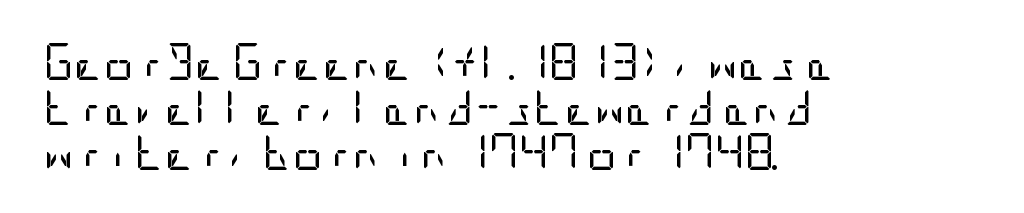
The image shows 37 px regular-weight, condensed sans-serif type, upright; set left-aligned, line spacing 1.21x, normal letter spacing, not underlined; low stroke contrast and a large x-height.
